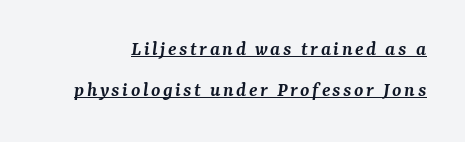
Summary of weight: moderately heavy, a semibold. Rows of type keep a wide berth in the vertical direction. Underlining? Definitely there. Posture: slanted.
